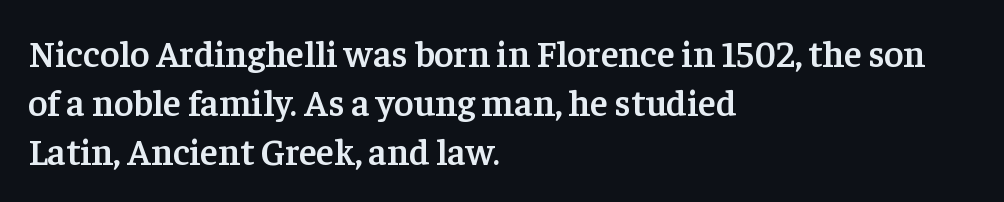
{"serif": "yes", "italic": "no", "bold": "semi", "weight": "semibold", "width": "normal", "stroke_contrast": "low", "x_height": "medium", "monospaced": "no", "underline": "no", "align": "left", "line_spacing": "normal", "line_spacing_ratio": 1.32, "letter_spacing": "normal", "letter_spacing_em": 0.0, "glyph_px": 37}
